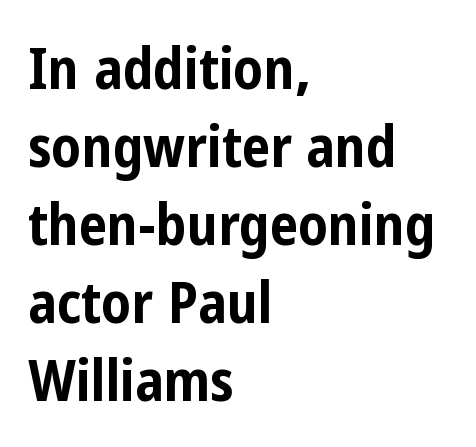
Q: Is the text bold? A: Yes.
Q: Is the text italic (slanted)? A: No, it is upright.
Q: Is the typeface a serif or a sans-serif typeface? A: Sans-serif.
Q: Is the text underlined? A: No.
Q: How is the paragraph aligned? A: Left-aligned.
Q: Is the spacing between letters normal or unusually wide? A: Normal.
Q: Is the spacing between lines tight, normal or loose? A: Normal.
Q: Width (condensed, normal, or wide)? A: Condensed.
Q: Stroke contrast? A: Low.
Q: x-height? A: Medium.
Q: Monospaced? A: No.
